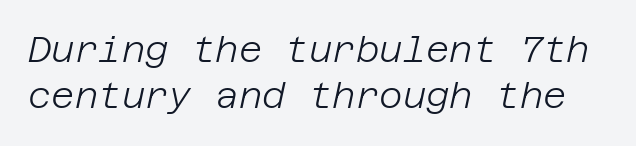
The image shows 36 px light type, italic (leaning right); set normal line spacing (1.28x), normal letter spacing, not underlined; low stroke contrast and a large x-height.
